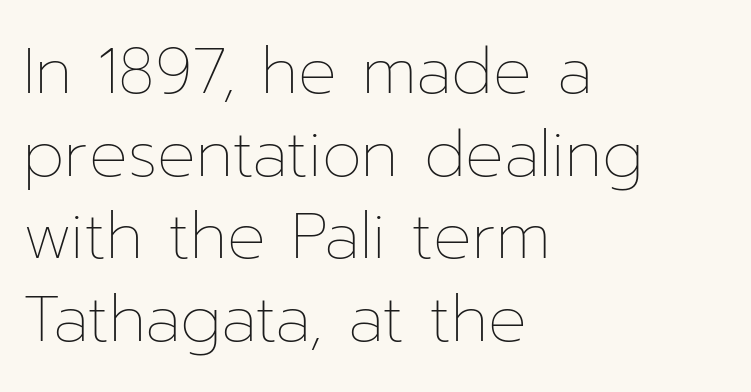
The string is rendered with underlining switched off. If you measured baseline to baseline, you'd find a middling distance. Does the copy run flush right? No — it runs flush left. Think standard paragraph weight, or any step lighter than that. Note the varied advance widths — an 'i' is clearly narrower than an 'm'. Quick note: not italic, upright.
